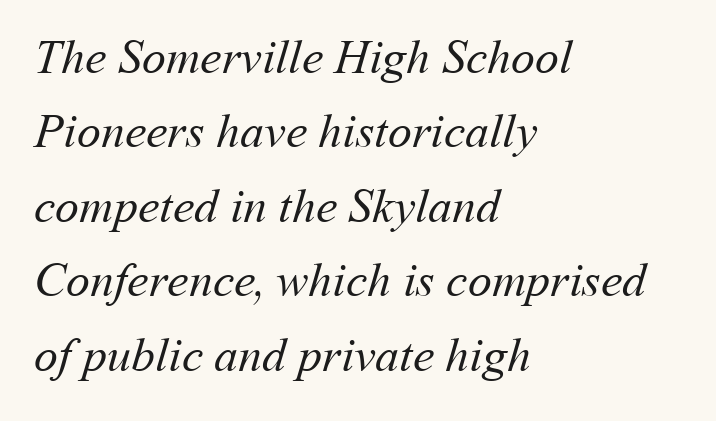
{"bold": "no", "weight": "regular", "width": "normal", "stroke_contrast": "medium", "x_height": "medium", "monospaced": "no", "underline": "no", "align": "left", "line_spacing": "normal", "line_spacing_ratio": 1.55, "letter_spacing": "normal", "letter_spacing_em": 0.0, "glyph_px": 48}
